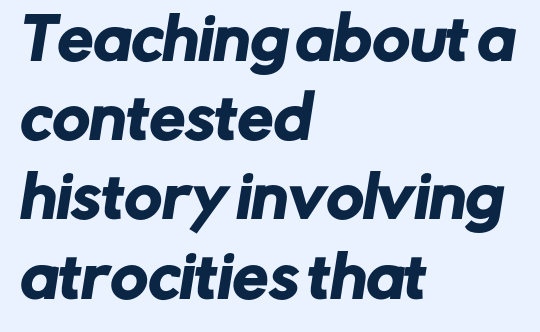
Q: Is the typeface a serif or a sans-serif typeface? A: Sans-serif.
Q: Is the text underlined? A: No.
Q: How is the paragraph aligned? A: Left-aligned.
Q: Is the spacing between letters normal or unusually wide? A: Normal.
Q: Is the spacing between lines tight, normal or loose? A: Normal.
Q: Width (condensed, normal, or wide)? A: Normal.
Q: Stroke contrast? A: Low.
Q: x-height? A: Medium.
Q: Monospaced? A: No.
